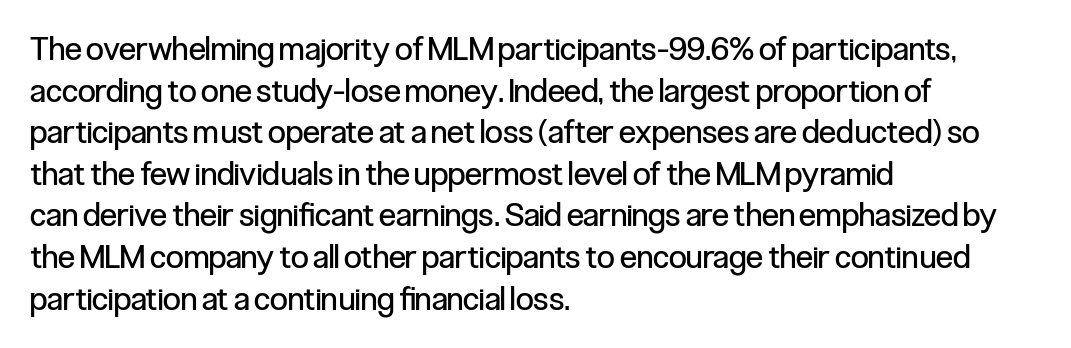
Each word holds together tightly as a unit, with standard inter-letter gaps. The lines sit at an ordinary, default distance from one another. Spacing verdict: proportional, widths tailored to each character. The passage shown is typeset with a sans-serif family. Alignment: flush left. The axis of the letterforms is exactly vertical.
